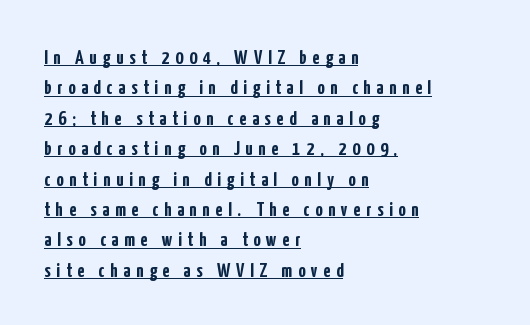
Q: Is the text bold? A: Yes.
Q: Is the text italic (slanted)? A: No, it is upright.
Q: Is the text underlined? A: Yes.
Q: How is the paragraph aligned? A: Left-aligned.
Q: Is the spacing between letters normal or unusually wide? A: Unusually wide.
Q: Is the spacing between lines tight, normal or loose? A: Normal.
